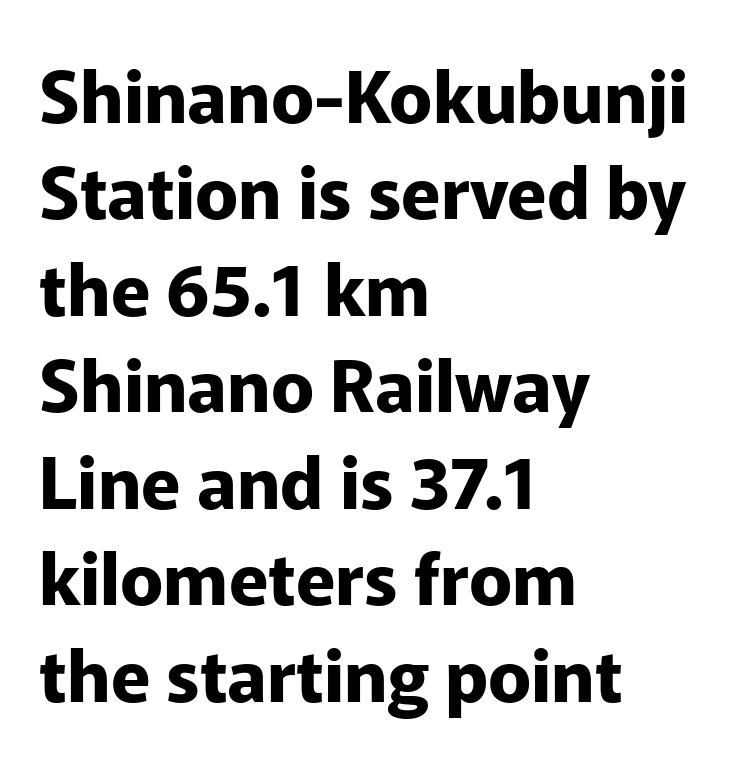
Tall strokes in this sample are plumb rather than angled. Caption: standard tracking, unaltered. These lines sit exactly where default settings would place them. Typographic density is high because the face is bold. Quick note: underline off.
